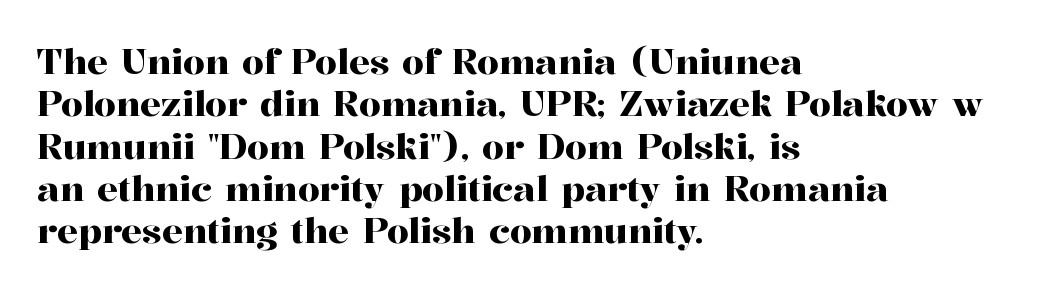
Think of a printed novel: that variable character pitch is what you see here. Tall strokes in this sample are plumb rather than angled. Leftover space on each line is placed entirely after the last word. Bare-footed words on every line. Glyph-to-glyph distance matches everyday printed text.
